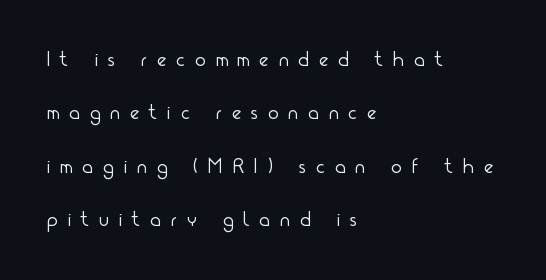
You could fit nearly another row in the gap between these rows. Short and long lines alike share a common starting point at left. Letter spacing: wide. The axis of the letterforms is exactly vertical.
